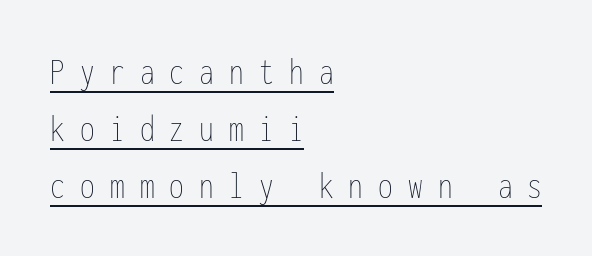
Q: Is the text bold? A: No.
Q: Is the text italic (slanted)? A: No, it is upright.
Q: Is the text underlined? A: Yes.
Q: How is the paragraph aligned? A: Left-aligned.
Q: Is the spacing between letters normal or unusually wide? A: Unusually wide.
Q: Is the spacing between lines tight, normal or loose? A: Normal.
Q: Width (condensed, normal, or wide)? A: Condensed.
Q: Stroke contrast? A: Low.
Q: x-height? A: Medium.
Q: Monospaced? A: Yes.
